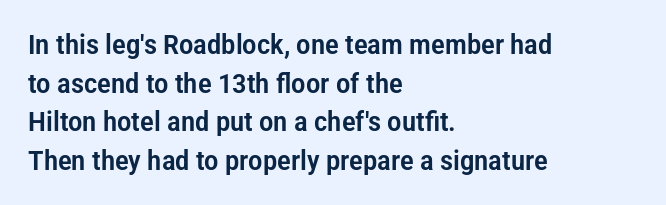
{"italic": "no", "underline": "no", "align": "left", "line_spacing": "normal", "line_spacing_ratio": 1.43, "letter_spacing": "normal", "letter_spacing_em": 0.0, "glyph_px": 27}
